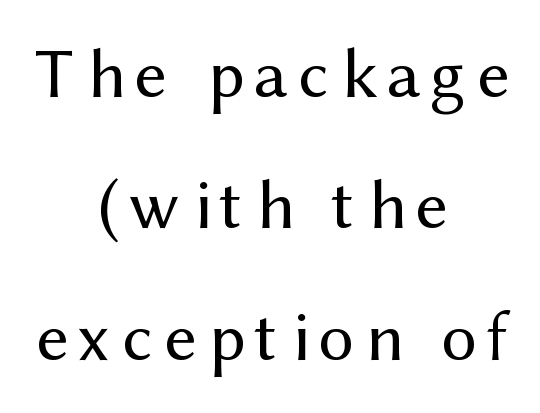
Caption: face not bold, strokes unweighted. Examine the stroke ends and you'll find no serifs. Horizontally, the lines are justified to the midpoint only. The face used here is proportionally spaced, like ordinary book or web type. The passage shown is not underscored anywhere.
